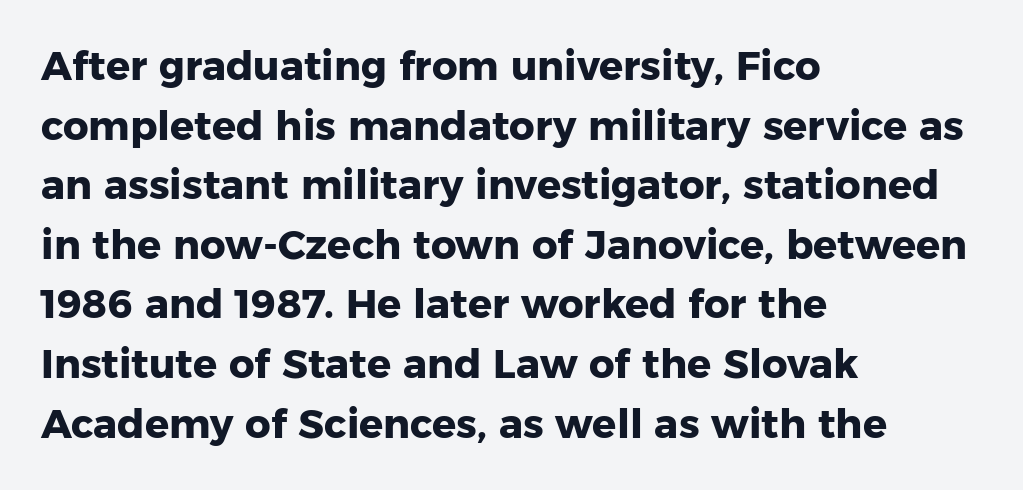
The characters display no serif detailing; their extremities are plain. Descenders hang freely into open space. Visually the block forms a straight wall on the left and a jagged coastline on the right. These lines carry a lot of weight — the face is fully bold. It's the straight-up-and-down kind of type. Nothing unusual about the tracking: characters are spaced as the font intends.
